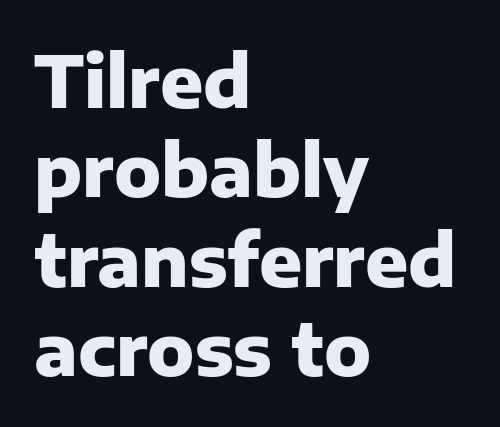
The type sits square on the baseline with zero lean. Short and long lines alike share a common starting point at left. Only glyphs here, with clear space below each row. Letterform terminals end flat and unadorned throughout the passage. Summary of vertical rhythm: regular, with standard interline spacing.
